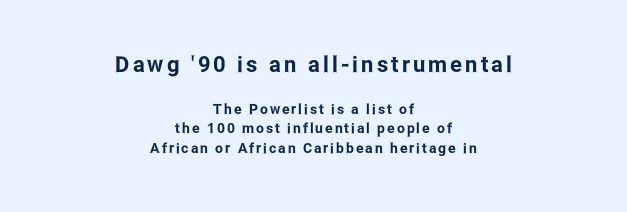
The image shows 22 px text type, upright; set centered, normal line spacing (1.38x), not underlined; the first (top) block is 1.57x larger.
